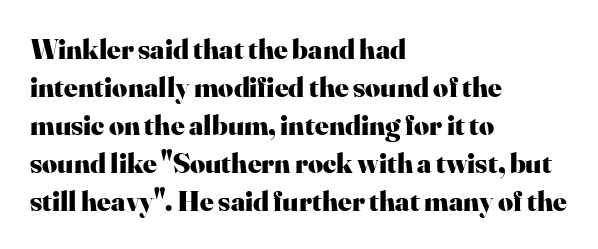
Q: Is the text bold? A: Yes.
Q: Is the text italic (slanted)? A: No, it is upright.
Q: Is the typeface a serif or a sans-serif typeface? A: Serif.
Q: Is the text underlined? A: No.
Q: How is the paragraph aligned? A: Left-aligned.
Q: Is the spacing between letters normal or unusually wide? A: Normal.
Q: Is the spacing between lines tight, normal or loose? A: Normal.
Q: Width (condensed, normal, or wide)? A: Normal.
Q: Stroke contrast? A: High.
Q: x-height? A: Small.
Q: Monospaced? A: No.
